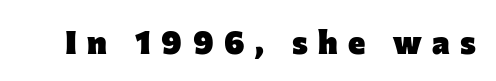
Q: Is the text bold? A: Yes.
Q: Is the text italic (slanted)? A: No, it is upright.
Q: Is the typeface a serif or a sans-serif typeface? A: Sans-serif.
Q: Is the text underlined? A: No.
Q: Is the spacing between letters normal or unusually wide? A: Unusually wide.
Q: Width (condensed, normal, or wide)? A: Normal.
Q: Stroke contrast? A: Low.
Q: x-height? A: Medium.
Q: Monospaced? A: No.
